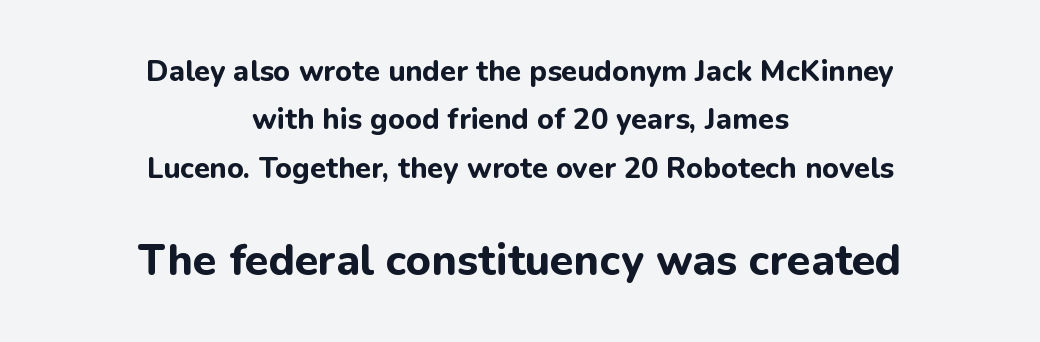
{"serif": "no", "italic": "no", "bold": "yes", "weight": "bold", "width": "normal", "stroke_contrast": "low", "x_height": "medium", "monospaced": "no", "underline": "no", "align": "center", "line_spacing": "normal", "line_spacing_ratio": 1.67, "letter_spacing": "normal", "letter_spacing_em": 0.0, "larger_block": "second", "size_ratio": 1.48, "glyph_px": 43}
